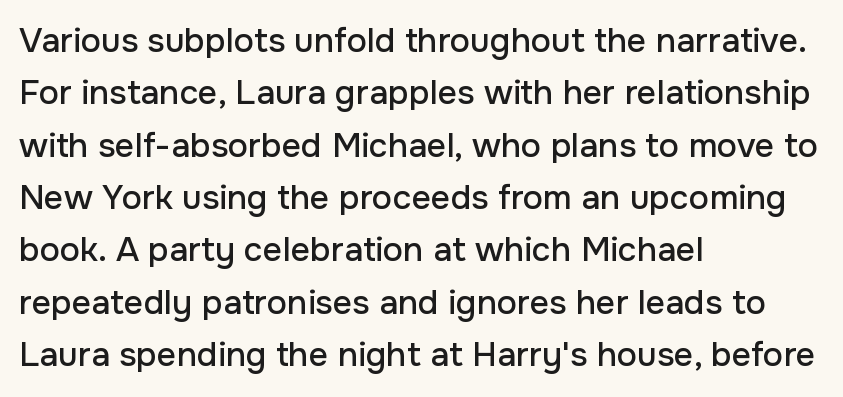
Q: Is the text italic (slanted)? A: No, it is upright.
Q: Is the typeface a serif or a sans-serif typeface? A: Sans-serif.
Q: Is the text underlined? A: No.
Q: How is the paragraph aligned? A: Left-aligned.
Q: Is the spacing between letters normal or unusually wide? A: Normal.
Q: Is the spacing between lines tight, normal or loose? A: Normal.
Q: Width (condensed, normal, or wide)? A: Normal.
Q: Stroke contrast? A: Low.
Q: x-height? A: Medium.
Q: Monospaced? A: No.
